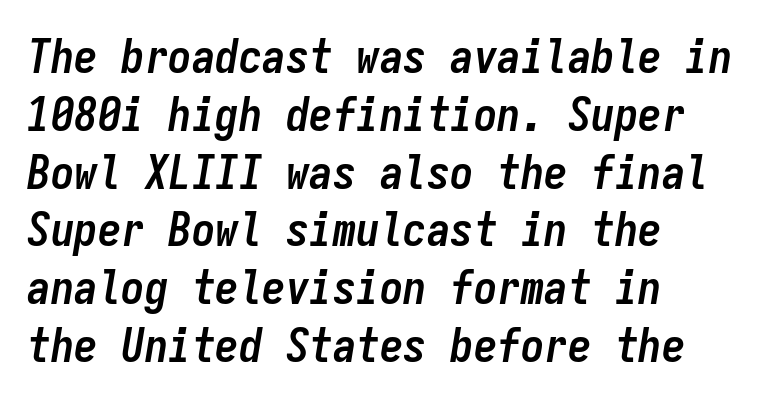
Q: Is the text bold? A: Yes.
Q: Is the text italic (slanted)? A: Yes, it leans right by about 9 degrees.
Q: Is the text underlined? A: No.
Q: How is the paragraph aligned? A: Left-aligned.
Q: Is the spacing between letters normal or unusually wide? A: Normal.
Q: Width (condensed, normal, or wide)? A: Condensed.
Q: Stroke contrast? A: Low.
Q: x-height? A: Medium.
Q: Monospaced? A: Yes.
